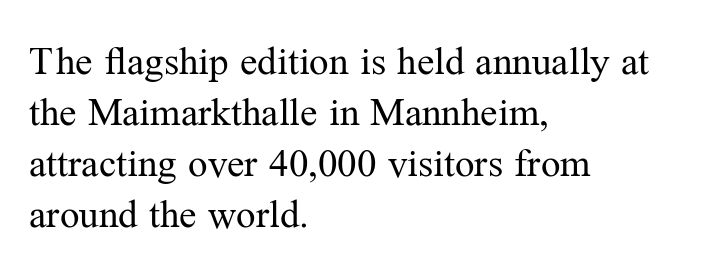
{"serif": "yes", "italic": "no", "bold": "no", "weight": "regular", "width": "normal", "stroke_contrast": "medium", "x_height": "medium", "monospaced": "no", "underline": "no", "align": "left", "line_spacing": "normal", "line_spacing_ratio": 1.31, "letter_spacing": "normal", "letter_spacing_em": 0.0, "glyph_px": 39}
